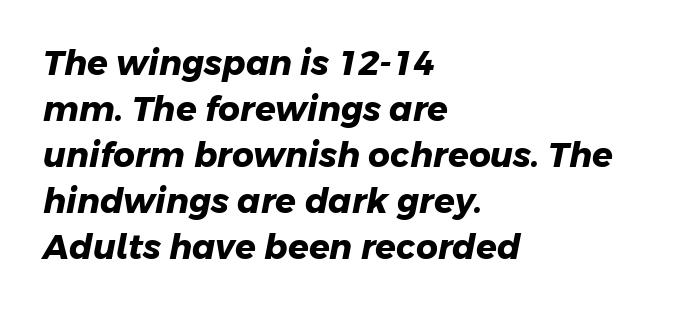
What weight is shown? A full bold with thick strokes. A sans-serif font was chosen for this passage. This rendering uses left alignment, leaving the right contour irregular. Lines of text with bare space underneath. The lines sit at an ordinary, default distance from one another. The passage shown has conventional tracking throughout.
